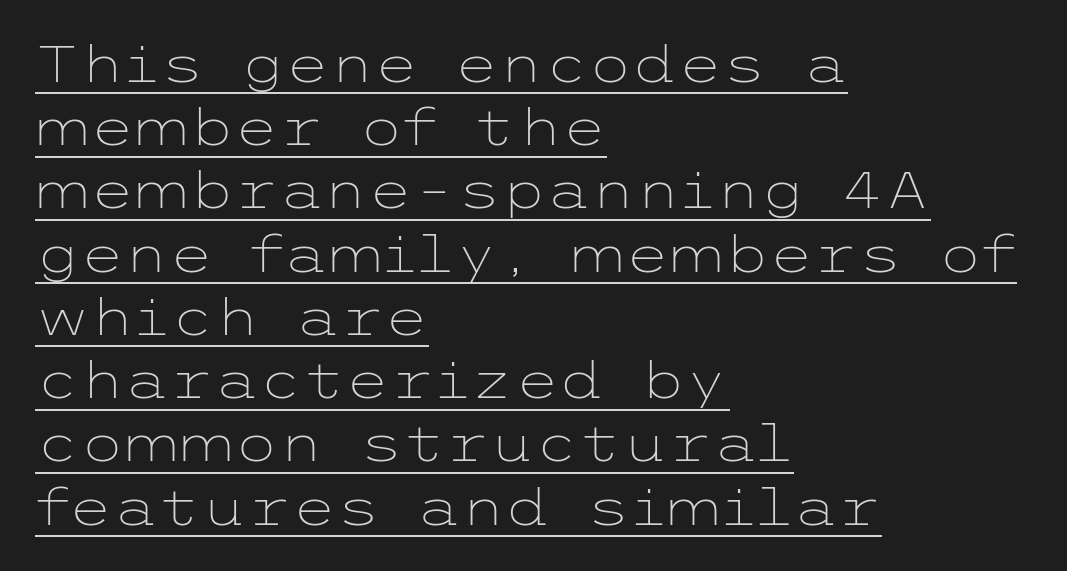
{"serif": "no", "italic": "no", "bold": "no", "weight": "light", "width": "wide", "stroke_contrast": "low", "x_height": "medium", "underline": "yes", "align": "left", "line_spacing_ratio": 1.24, "letter_spacing": "normal", "letter_spacing_em": 0.0, "glyph_px": 51}
